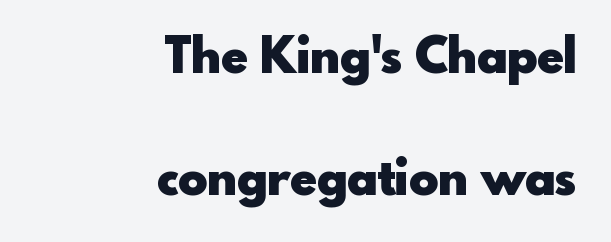
{"serif": "no", "italic": "no", "bold": "yes", "weight": "heavy", "width": "normal", "x_height": "small", "monospaced": "no", "underline": "no", "align": "right", "line_spacing": "loose", "line_spacing_ratio": 2.49, "letter_spacing": "normal", "letter_spacing_em": 0.0, "glyph_px": 49}
